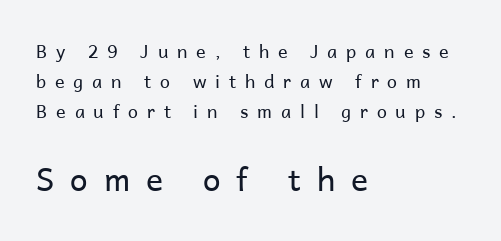
The image shows 32 px regular-weight sans-serif type, upright; set left-aligned, normal line spacing (1.66x), unusually wide letter spacing (+0.49 em), not underlined; the second (bottom) block is 1.78x larger; low stroke contrast and a medium x-height.
